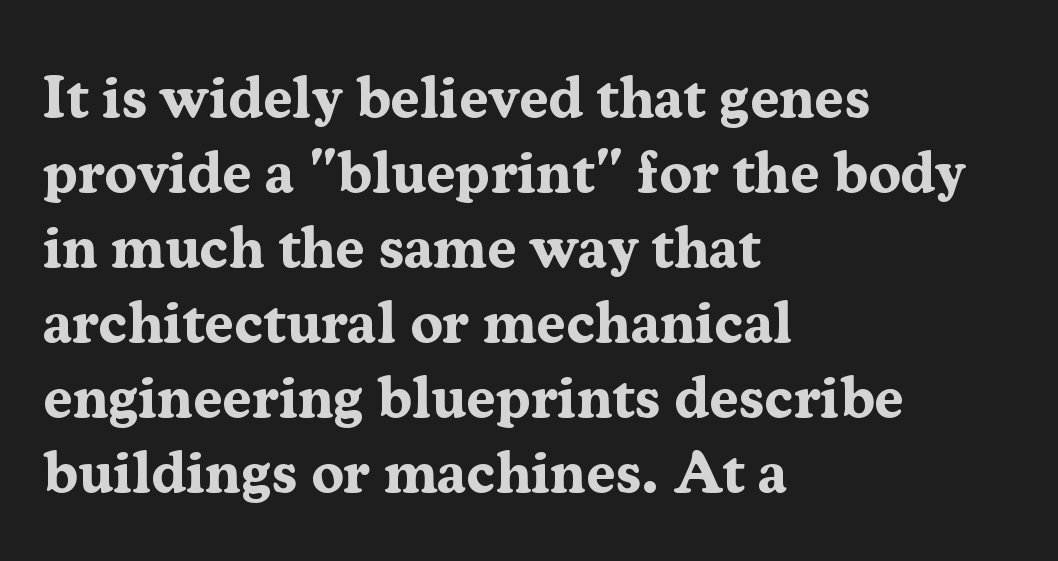
The image shows 59 px bold serif type, upright; set left-aligned, normal line spacing (1.27x), normal letter spacing, not underlined; medium stroke contrast and a medium x-height.
